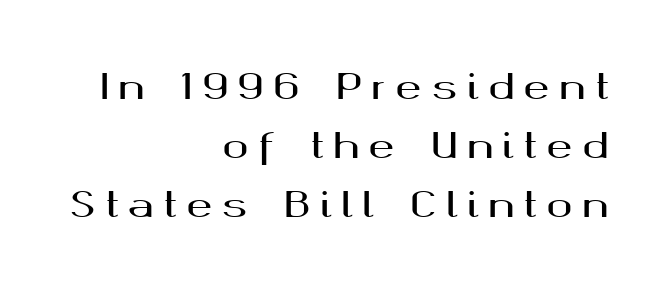
The image shows 35 px wide sans-serif type, upright; set right-aligned, normal line spacing (1.69x), unusually wide letter spacing (+0.27 em), not underlined; medium stroke contrast and a medium x-height.
